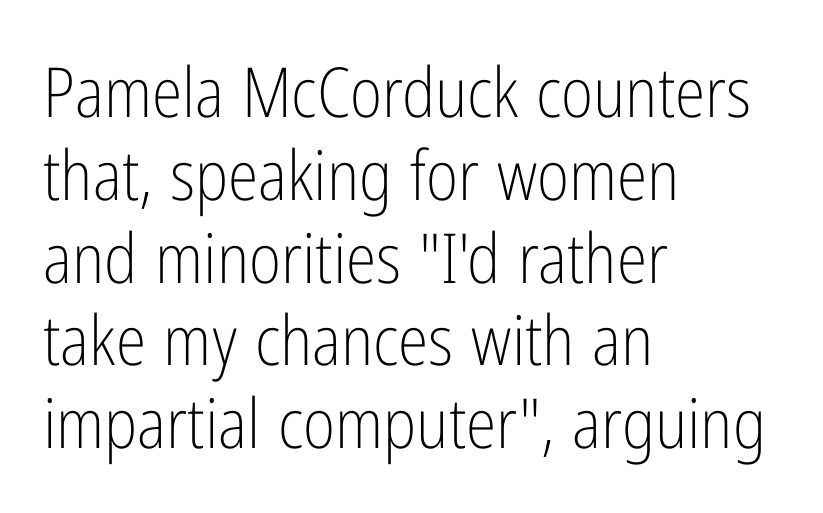
{"serif": "no", "italic": "no", "bold": "no", "weight": "light", "width": "condensed", "stroke_contrast": "low", "x_height": "medium", "monospaced": "no", "underline": "no", "align": "left", "line_spacing_ratio": 1.2, "letter_spacing": "normal", "letter_spacing_em": 0.0, "glyph_px": 69}
